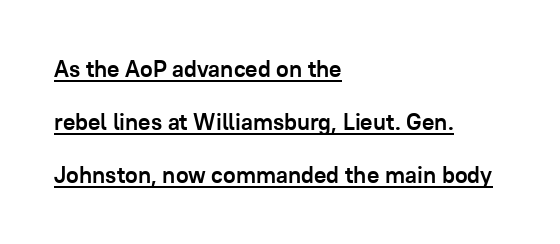
{"italic": "no", "bold": "yes", "underline": "yes", "align": "left", "line_spacing": "loose", "line_spacing_ratio": 2.3, "letter_spacing": "normal", "letter_spacing_em": 0.0, "glyph_px": 23}
